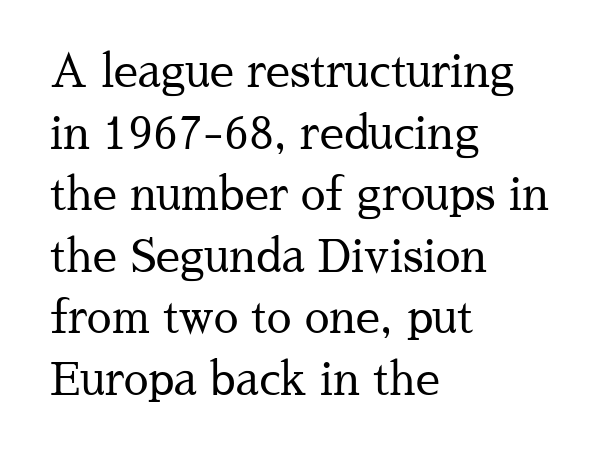
{"serif": "yes", "italic": "no", "bold": "no", "weight": "regular", "width": "normal", "stroke_contrast": "medium", "x_height": "medium", "monospaced": "no", "underline": "no", "align": "left", "line_spacing": "normal", "line_spacing_ratio": 1.4, "letter_spacing": "normal", "letter_spacing_em": 0.0, "glyph_px": 44}
